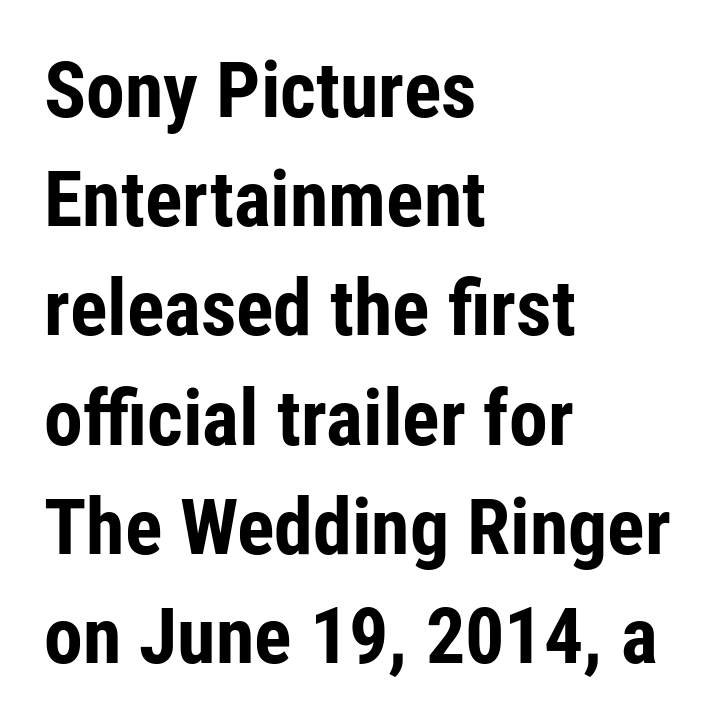
This sample keeps an unexceptional amount of space between lines. Line beginnings align vertically; line endings do not. Upright lettering throughout. What weight is shown? A full bold with thick strokes.
